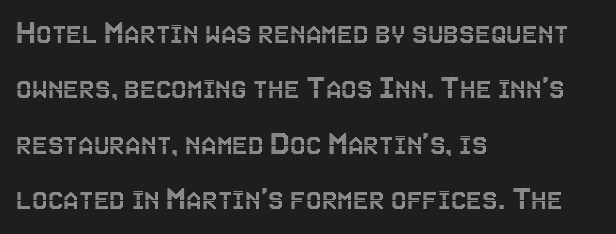
{"italic": "no", "width": "condensed", "x_height": "large", "monospaced": "no", "underline": "no", "align": "left", "line_spacing": "normal", "line_spacing_ratio": 1.58, "letter_spacing": "normal", "letter_spacing_em": 0.0, "glyph_px": 35}
